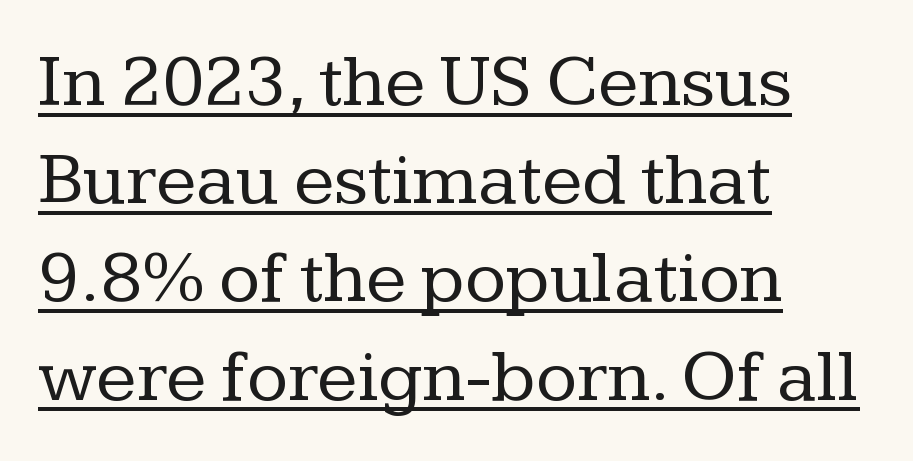
{"serif": "yes", "italic": "no", "bold": "no", "weight": "regular", "width": "normal", "stroke_contrast": "low", "x_height": "medium", "monospaced": "no", "underline": "yes", "align": "left", "line_spacing": "normal", "line_spacing_ratio": 1.31, "letter_spacing": "normal", "letter_spacing_em": 0.0, "glyph_px": 75}
